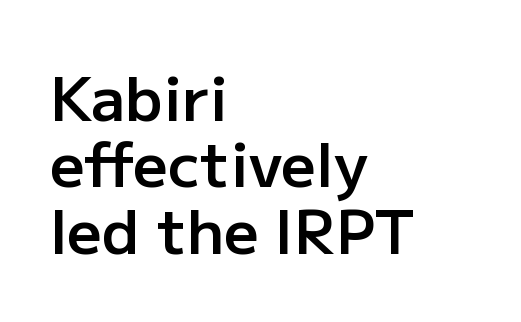
{"serif": "no", "italic": "no", "bold": "semi", "weight": "semibold", "width": "normal", "stroke_contrast": "low", "x_height": "medium", "monospaced": "no", "underline": "no", "align": "left", "line_spacing": "tight", "line_spacing_ratio": 1.09, "letter_spacing": "normal", "letter_spacing_em": 0.0, "glyph_px": 61}
